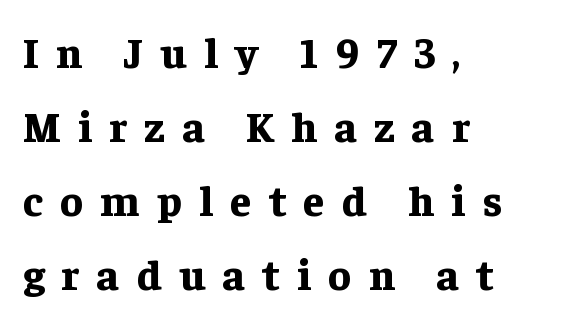
{"serif": "yes", "italic": "no", "bold": "yes", "weight": "bold", "width": "normal", "stroke_contrast": "low", "x_height": "medium", "monospaced": "no", "underline": "no", "align": "left", "line_spacing_ratio": 1.72, "letter_spacing": "wide", "letter_spacing_em": 0.4, "glyph_px": 43}
